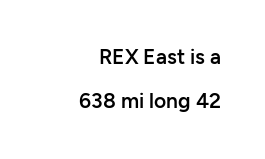
{"italic": "no", "bold": "semi", "underline": "no", "align": "right", "line_spacing": "loose", "line_spacing_ratio": 2.11, "letter_spacing": "normal", "letter_spacing_em": 0.0, "glyph_px": 21}
